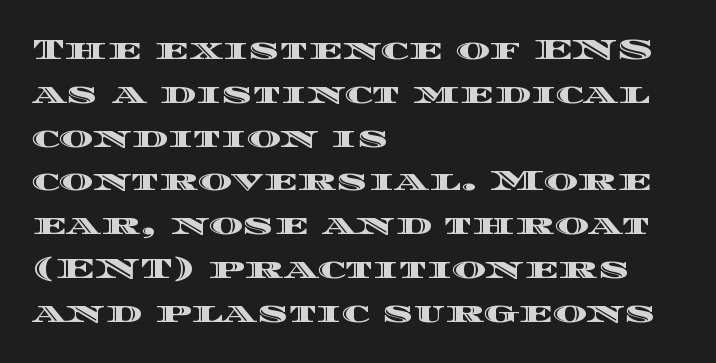
{"italic": "no", "width": "wide", "x_height": "large", "monospaced": "no", "underline": "no", "align": "left", "line_spacing": "normal", "line_spacing_ratio": 1.51, "letter_spacing": "normal", "letter_spacing_em": 0.0, "glyph_px": 29}
